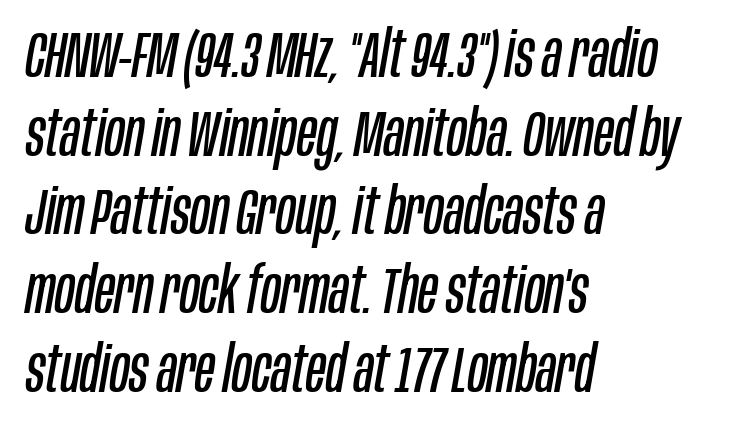
{"italic": "yes", "lean": "right", "slant_degrees": 10, "bold": "no", "weight": "regular", "width": "condensed", "stroke_contrast": "low", "x_height": "large", "monospaced": "no", "underline": "no", "align": "left", "line_spacing_ratio": 1.23, "letter_spacing": "normal", "letter_spacing_em": 0.0, "glyph_px": 64}
